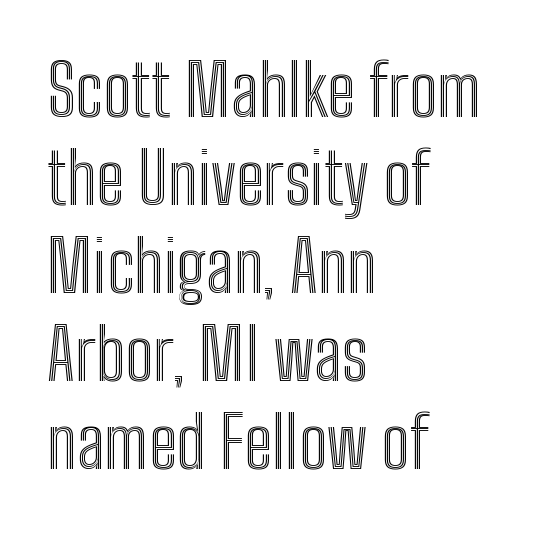
Q: Is the text italic (slanted)? A: No, it is upright.
Q: Is the text underlined? A: No.
Q: How is the paragraph aligned? A: Left-aligned.
Q: Is the spacing between letters normal or unusually wide? A: Normal.
Q: Width (condensed, normal, or wide)? A: Condensed.
Q: x-height? A: Medium.
Q: Monospaced? A: No.
